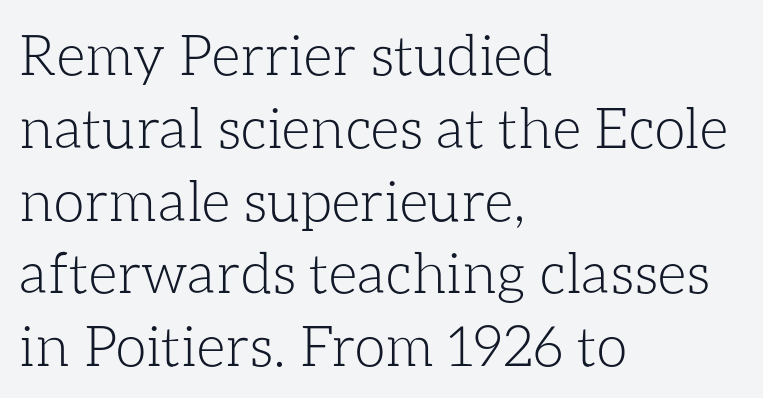
Students, observe: this is what conventionally led text looks like. Character widths vary here, with narrow letters taking less room than wide ones. The lines are quadded left. The specimen reads as upright at a glance.
